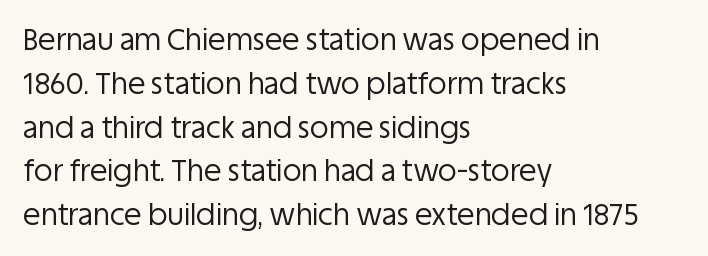
The letters sit at their default tracking, neither squeezed nor spread. The passage shown stacks its lines at a standard gap. Type without underlining. The typography opts for an upright posture over an oblique one. The letters advance in unequal steps, a hallmark of proportional type.
